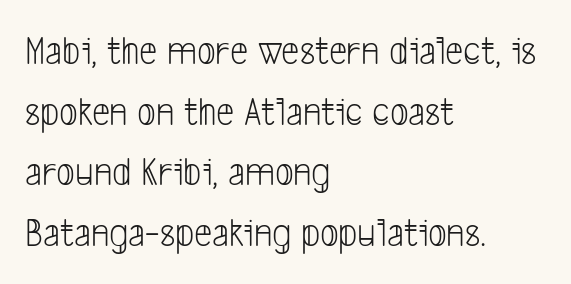
Q: Is the text bold? A: No.
Q: Is the typeface a serif or a sans-serif typeface? A: Sans-serif.
Q: Is the text underlined? A: No.
Q: How is the paragraph aligned? A: Left-aligned.
Q: Is the spacing between letters normal or unusually wide? A: Normal.
Q: Is the spacing between lines tight, normal or loose? A: Normal.
Q: Width (condensed, normal, or wide)? A: Condensed.
Q: Stroke contrast? A: Low.
Q: x-height? A: Medium.
Q: Monospaced? A: No.
